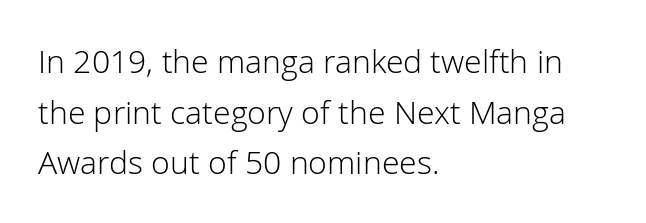
Q: Is the text bold? A: No.
Q: Is the text italic (slanted)? A: No, it is upright.
Q: Is the typeface a serif or a sans-serif typeface? A: Sans-serif.
Q: Is the text underlined? A: No.
Q: How is the paragraph aligned? A: Left-aligned.
Q: Is the spacing between letters normal or unusually wide? A: Normal.
Q: Is the spacing between lines tight, normal or loose? A: Normal.
Q: Width (condensed, normal, or wide)? A: Normal.
Q: Stroke contrast? A: Low.
Q: x-height? A: Medium.
Q: Monospaced? A: No.
